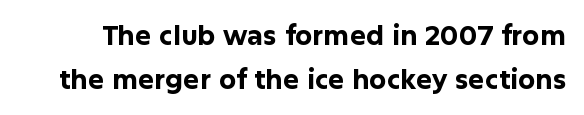
Q: Is the text bold? A: Yes.
Q: Is the text italic (slanted)? A: No, it is upright.
Q: Is the text underlined? A: No.
Q: Is the spacing between letters normal or unusually wide? A: Normal.
Q: Is the spacing between lines tight, normal or loose? A: Normal.
